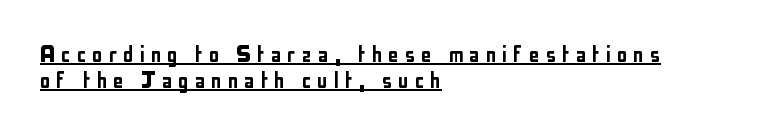
The image shows 27 px text type, upright; set left-aligned, tight line spacing (0.96x), unusually wide letter spacing (+0.21 em), underlined.
